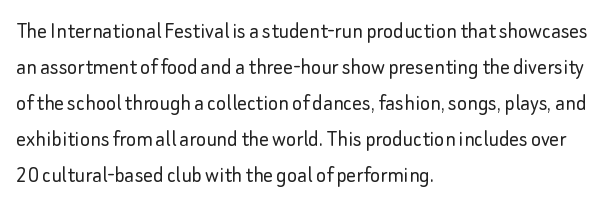
{"italic": "no", "bold": "no", "underline": "no", "align": "left", "line_spacing": "normal", "line_spacing_ratio": 1.5, "letter_spacing": "normal", "letter_spacing_em": 0.0, "glyph_px": 24}
